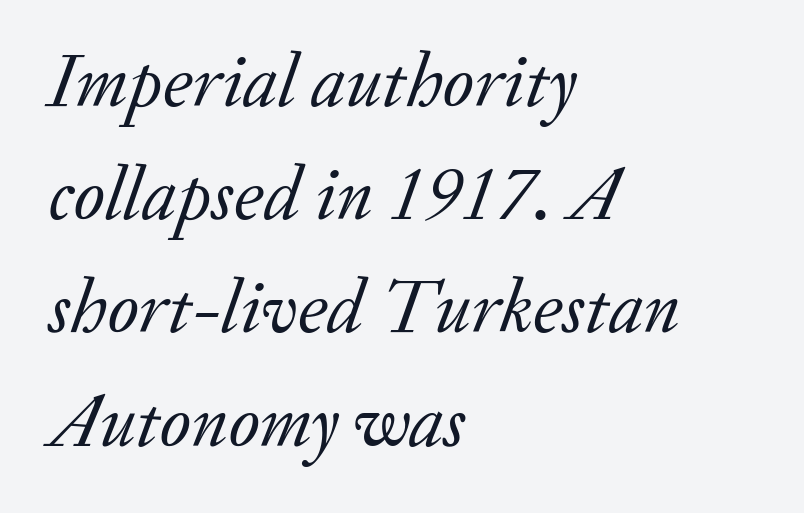
A typesetter would label this face a serif. The baseline area is clear. Unbolded letterforms with no extra heft. The rendering keeps characters at their native spacing. Visually the block forms a straight wall on the left and a jagged coastline on the right. The rendering uses a moderate line-height, typical for paragraphs.
